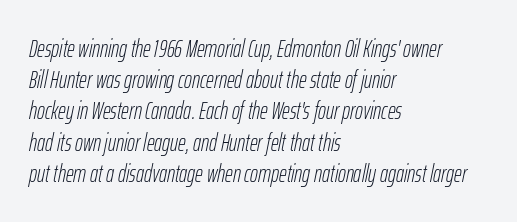
{"italic": "yes", "lean": "right", "slant_degrees": 12, "bold": "no", "underline": "no", "align": "left", "line_spacing": "normal", "line_spacing_ratio": 1.3, "letter_spacing": "normal", "letter_spacing_em": 0.0, "glyph_px": 24}
